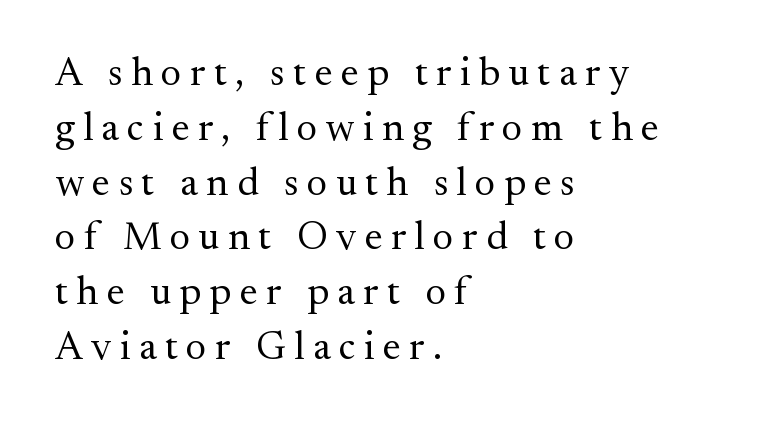
Q: Is the text bold? A: No.
Q: Is the text italic (slanted)? A: No, it is upright.
Q: Is the typeface a serif or a sans-serif typeface? A: Serif.
Q: Is the text underlined? A: No.
Q: How is the paragraph aligned? A: Left-aligned.
Q: Is the spacing between letters normal or unusually wide? A: Unusually wide.
Q: Is the spacing between lines tight, normal or loose? A: Normal.
Q: Width (condensed, normal, or wide)? A: Normal.
Q: Stroke contrast? A: Medium.
Q: x-height? A: Small.
Q: Monospaced? A: No.
